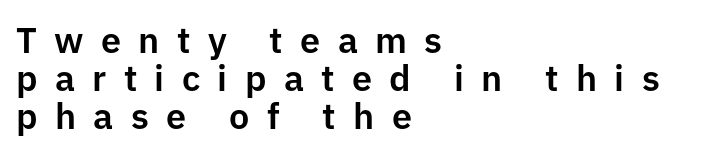
The image shows 36 px sans-serif type, upright; set left-aligned, tight line spacing (1.06x), unusually wide letter spacing (+0.48 em), not underlined; low stroke contrast and a medium x-height.
